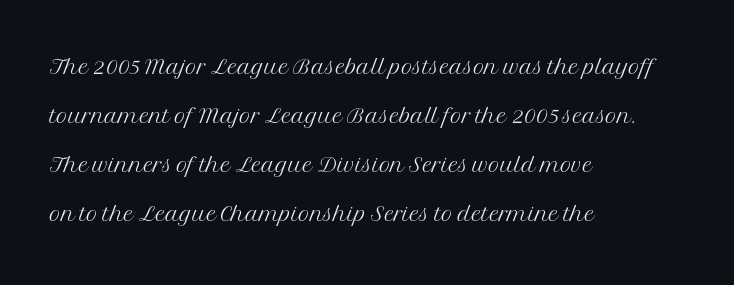
The image shows 31 px light serif type; set left-aligned, normal line spacing (1.58x), normal letter spacing, not underlined; medium stroke contrast and a medium x-height.
